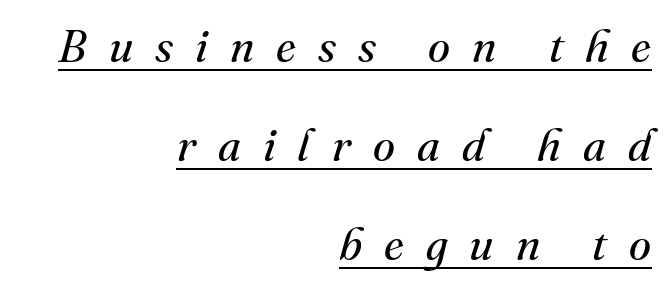
{"serif": "yes", "italic": "yes", "lean": "right", "slant_degrees": 16, "bold": "no", "weight": "regular", "width": "normal", "stroke_contrast": "medium", "x_height": "small", "monospaced": "no", "underline": "yes", "align": "right", "line_spacing": "loose", "line_spacing_ratio": 2.2, "letter_spacing": "wide", "letter_spacing_em": 0.49, "glyph_px": 45}
